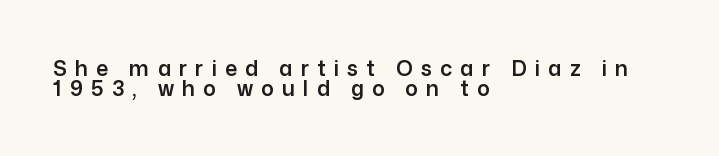
Q: Is the text italic (slanted)? A: No, it is upright.
Q: Is the text underlined? A: No.
Q: How is the paragraph aligned? A: Left-aligned.
Q: Is the spacing between letters normal or unusually wide? A: Unusually wide.
Q: Is the spacing between lines tight, normal or loose? A: Tight.
